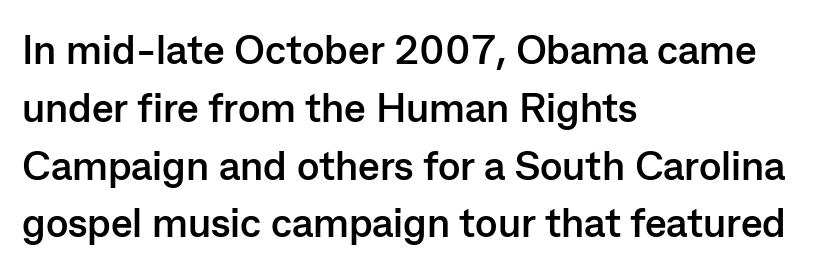
The image shows 41 px semibold sans-serif type, upright; set left-aligned, normal line spacing (1.41x), normal letter spacing, not underlined; low stroke contrast and a medium x-height.
